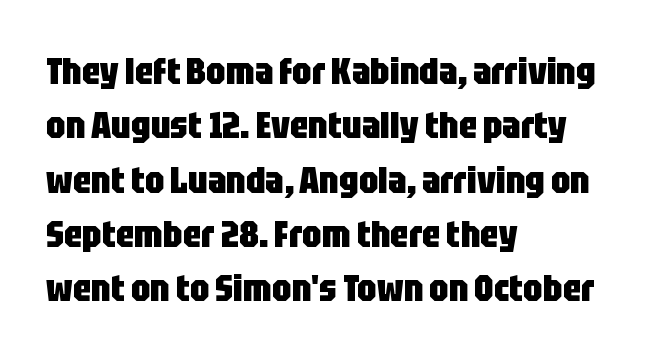
Anything drawn beneath the words? Only blank space. Look at the bottom of the vertical strokes: they stop flat, with no serifs. Proportional: the letters do not fall into vertical columns. A full-strength bold gives these letters their thick strokes. In terms of letterspacing, this is plain default setting.
